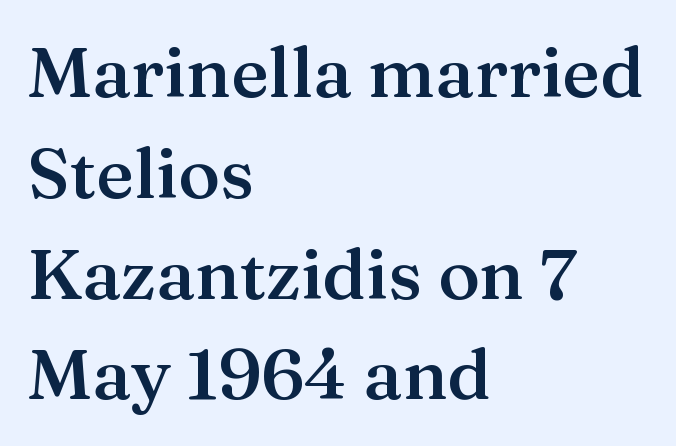
{"serif": "yes", "italic": "no", "bold": "semi", "weight": "semibold", "width": "normal", "stroke_contrast": "medium", "x_height": "medium", "monospaced": "no", "underline": "no", "align": "left", "line_spacing": "normal", "line_spacing_ratio": 1.42, "letter_spacing": "normal", "letter_spacing_em": 0.0, "glyph_px": 71}
